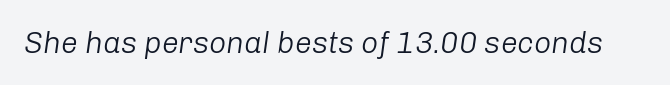
{"italic": "yes", "lean": "right", "slant_degrees": 8, "bold": "no", "weight": "light", "width": "normal", "stroke_contrast": "low", "x_height": "medium", "monospaced": "no", "underline": "no", "letter_spacing": "normal", "letter_spacing_em": 0.0, "glyph_px": 30}
